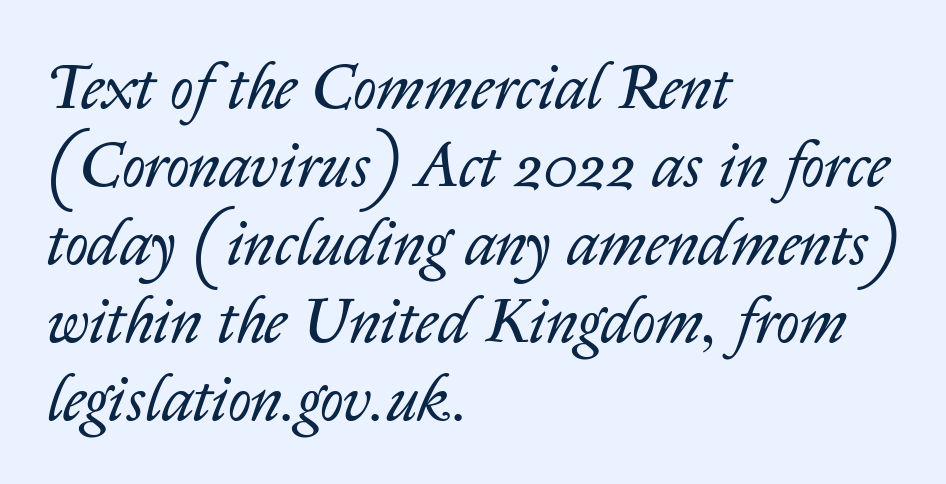
The image shows 64 px regular-weight type, italic (leaning right); set left-aligned, line spacing 1.22x, normal letter spacing, not underlined; low stroke contrast and a medium x-height.
